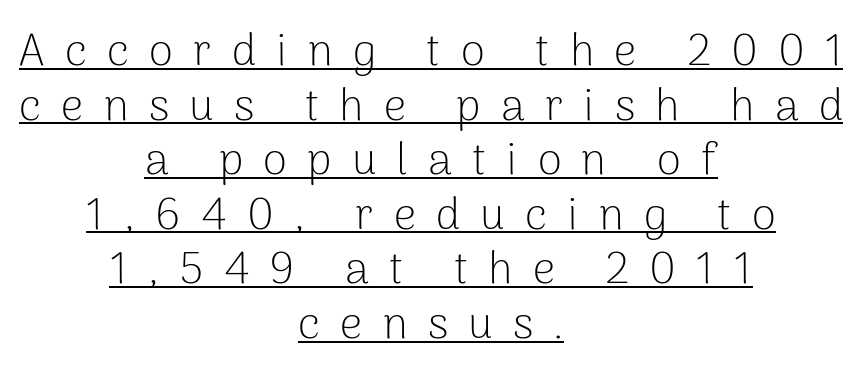
The image shows 44 px light sans-serif type, upright; set centered, line spacing 1.24x, unusually wide letter spacing (+0.46 em), underlined; low stroke contrast and a medium x-height.
